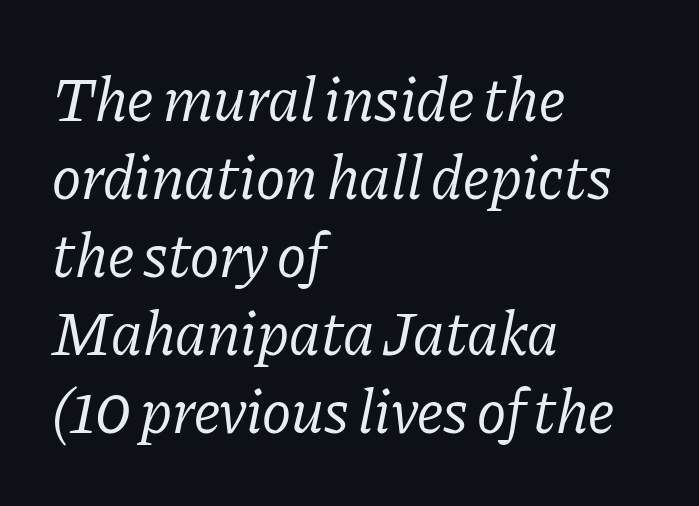
Here the designer chose a conventional face with non-uniform glyph widths. If you drew a line through each stem, it would be angled. Descenders are the only things crossing below the line. Leading: standard. The passage shown is not bold in any degree.
